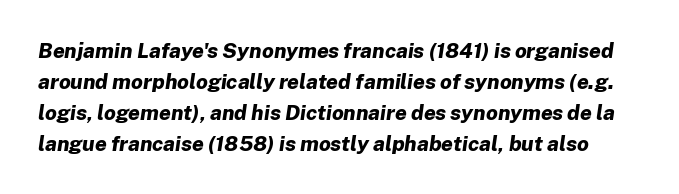
The image shows 21 px bold type, italic (leaning right); set normal line spacing (1.47x), normal letter spacing, not underlined.
